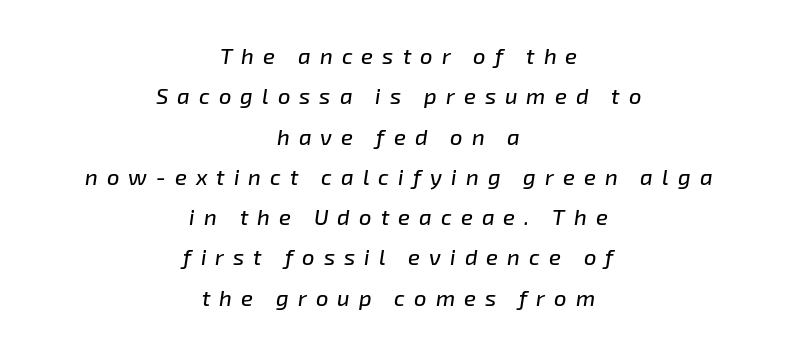
Q: Is the text italic (slanted)? A: Yes, it leans right by about 8 degrees.
Q: Is the text underlined? A: No.
Q: How is the paragraph aligned? A: Centered.
Q: Is the spacing between letters normal or unusually wide? A: Unusually wide.
